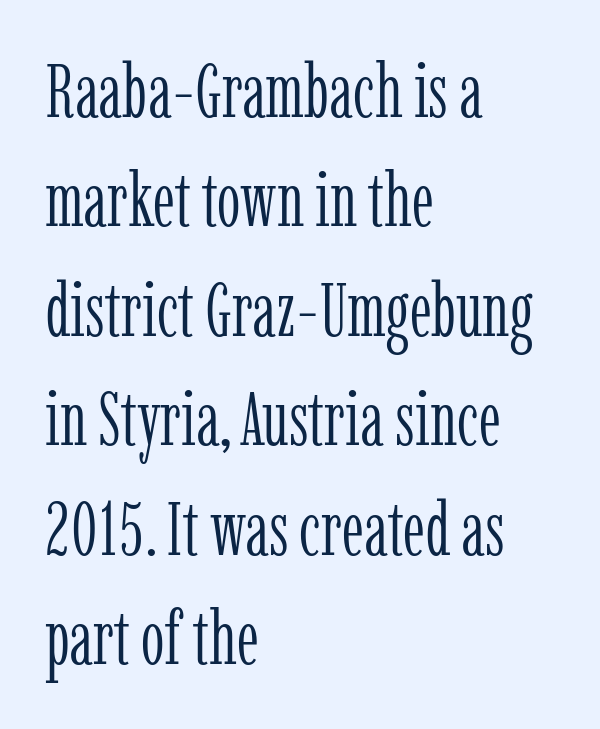
The font is comparable to plain body text, perhaps lighter. The passage shown is not underscored anywhere. The passage shown is typeset with a serif family. The letterforms sit shoulder to shoulder at normal distance. The passage shown is typed in a proportional face where columns would drift. The lettering stays uniformly vertical, giving the passage a roman look.
